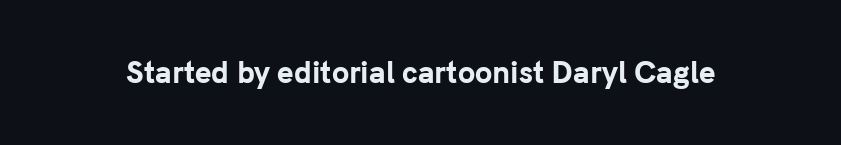
The image shows 28 px bold sans-serif type, upright; set normal letter spacing, not underlined; low stroke contrast and a medium x-height.
